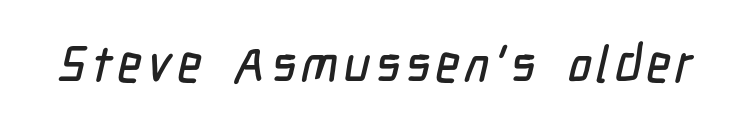
Q: Is the typeface a serif or a sans-serif typeface? A: Sans-serif.
Q: Is the text underlined? A: No.
Q: Width (condensed, normal, or wide)? A: Condensed.
Q: Stroke contrast? A: Low.
Q: x-height? A: Medium.
Q: Monospaced? A: No.
